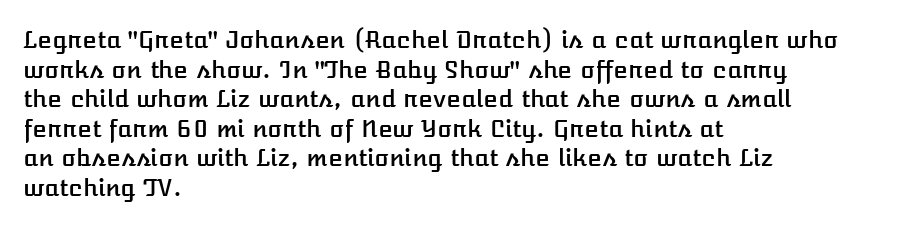
{"italic": "no", "underline": "no", "align": "left", "line_spacing_ratio": 1.23, "letter_spacing": "normal", "letter_spacing_em": 0.0, "glyph_px": 24}
